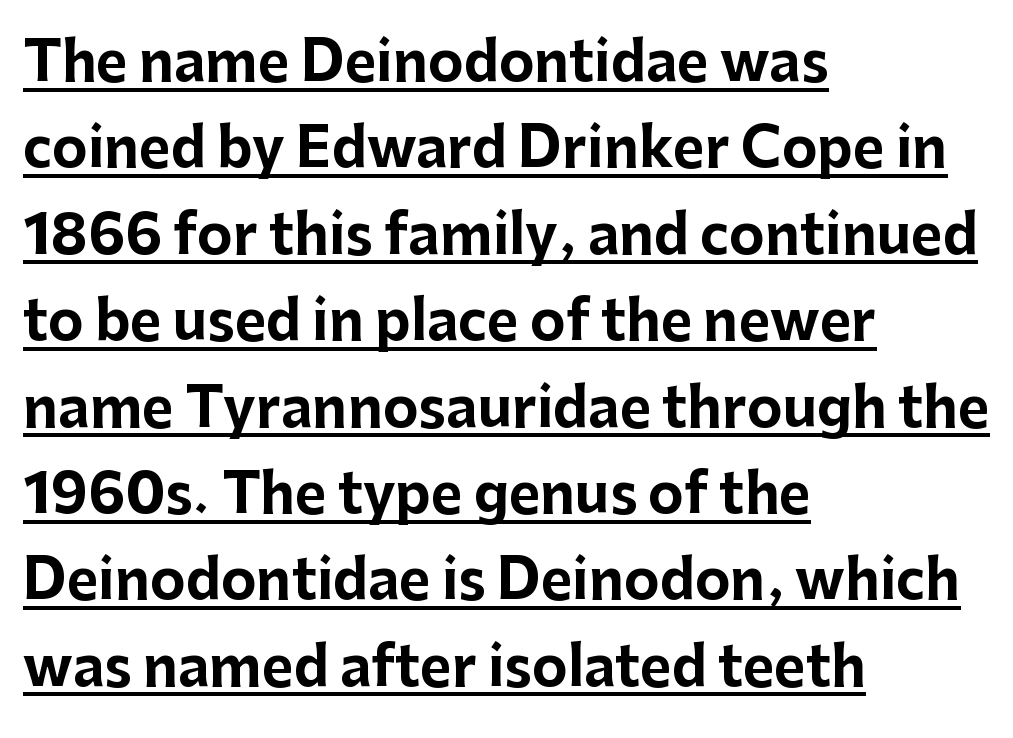
The image shows 54 px bold sans-serif type, upright; set left-aligned, normal line spacing (1.6x), normal letter spacing, underlined; low stroke contrast and a medium x-height.
